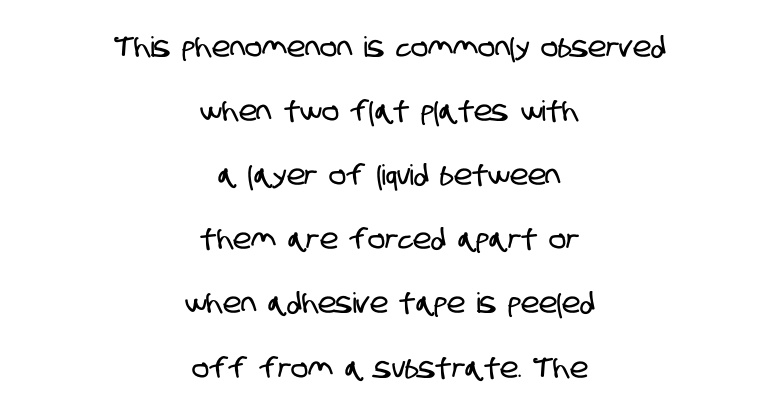
{"serif": "no", "width": "condensed", "stroke_contrast": "low", "x_height": "large", "monospaced": "no", "underline": "no", "align": "center", "line_spacing": "loose", "line_spacing_ratio": 2.29, "letter_spacing": "normal", "letter_spacing_em": 0.0, "glyph_px": 28}
